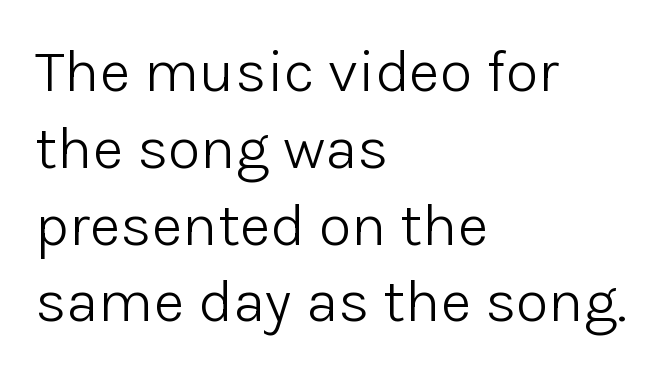
Q: Is the text bold? A: No.
Q: Is the text italic (slanted)? A: No, it is upright.
Q: Is the typeface a serif or a sans-serif typeface? A: Sans-serif.
Q: Is the text underlined? A: No.
Q: How is the paragraph aligned? A: Left-aligned.
Q: Is the spacing between letters normal or unusually wide? A: Normal.
Q: Is the spacing between lines tight, normal or loose? A: Normal.
Q: Width (condensed, normal, or wide)? A: Normal.
Q: Stroke contrast? A: Low.
Q: x-height? A: Medium.
Q: Monospaced? A: No.
